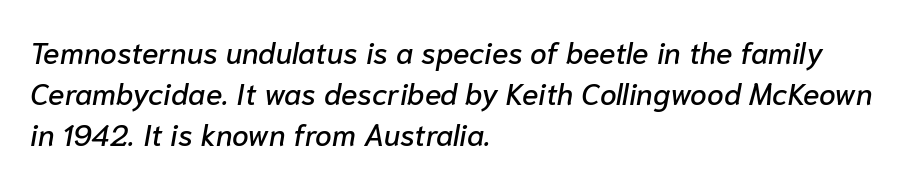
The image shows 30 px text type, italic (leaning right); set left-aligned, normal line spacing (1.36x), normal letter spacing, not underlined; low stroke contrast and a medium x-height.
